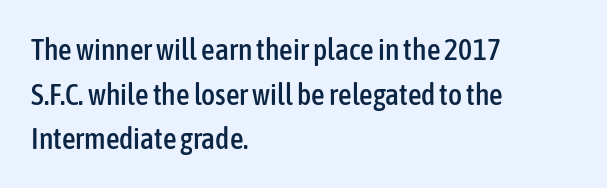
Which margin do the lines hug? The left one — the right edge is uneven. The foot of each line stays bare and open. How would I describe the line gaps? Plain and ordinary. Unlike a traditional serif, this face leaves its strokes unadorned. Spacing verdict: proportional, widths tailored to each character.
